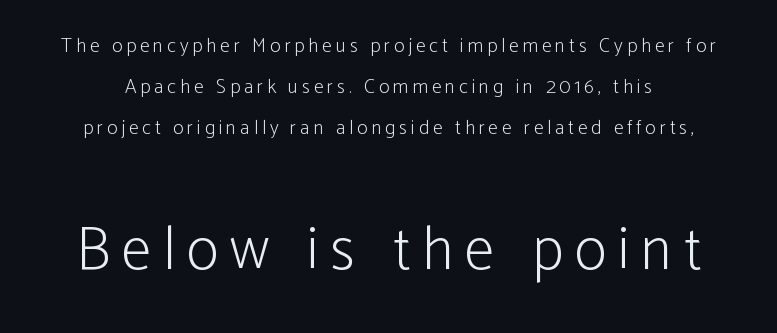
{"serif": "no", "italic": "no", "bold": "no", "weight": "light", "width": "condensed", "stroke_contrast": "low", "x_height": "medium", "monospaced": "no", "underline": "no", "line_spacing": "loose", "line_spacing_ratio": 2.04, "larger_block": "second", "size_ratio": 3.05, "glyph_px": 61}
